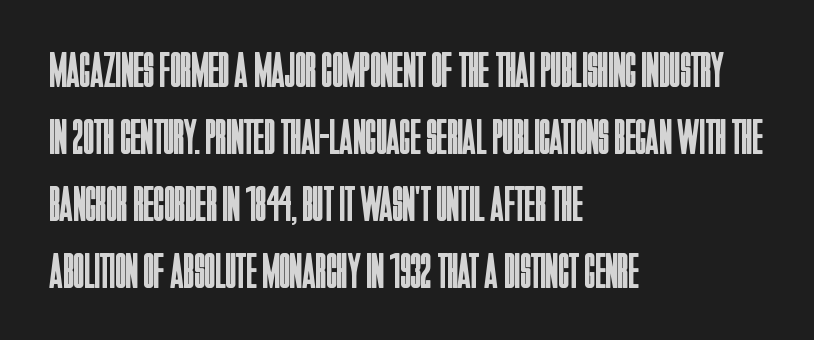
{"serif": "no", "italic": "no", "bold": "no", "weight": "regular", "width": "condensed", "stroke_contrast": "low", "x_height": "large", "monospaced": "no", "underline": "no", "align": "left", "line_spacing": "normal", "line_spacing_ratio": 1.34, "letter_spacing": "normal", "letter_spacing_em": 0.0, "glyph_px": 50}
